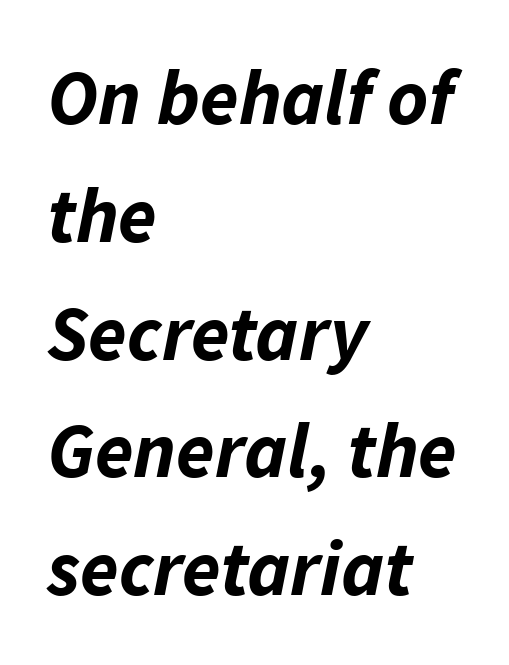
This sample has the flowing, uneven cadence of proportional lettering. Each word holds together tightly as a unit, with standard inter-letter gaps. Students, observe: this is what conventionally led text looks like. Yep, that's italic — everything's leaning.
